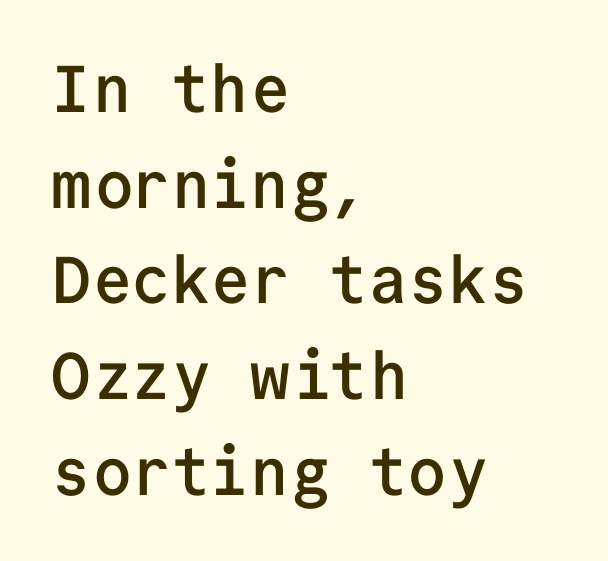
The image shows 66 px semibold sans-serif type, upright, monospaced; set left-aligned, normal line spacing (1.45x), normal letter spacing, not underlined; low stroke contrast and a medium x-height.
